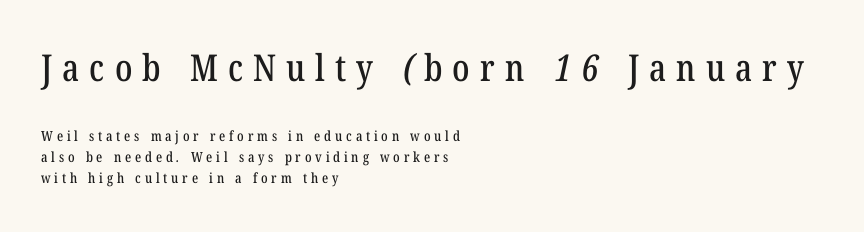
Examine the stroke ends and you'll spot serifs. Type without underlining. Observe the wide spacing: letters keep a clear distance from each other. The initial chunk of copy outweighs the following chunk in type size. Rows of type keep a routine distance in the vertical direction. Note the varied advance widths — an 'i' is clearly narrower than an 'm'.
